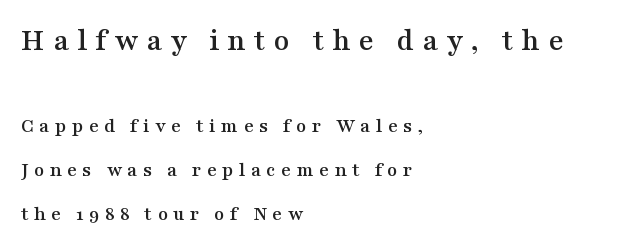
Q: Is the text italic (slanted)? A: No, it is upright.
Q: Is the typeface a serif or a sans-serif typeface? A: Serif.
Q: Is the text underlined? A: No.
Q: How is the paragraph aligned? A: Left-aligned.
Q: Is the spacing between letters normal or unusually wide? A: Unusually wide.
Q: Is the spacing between lines tight, normal or loose? A: Loose.
Q: Which block of text is set in a larger size, the first (top) or the second (bottom)? A: The first (top) one.
Q: Width (condensed, normal, or wide)? A: Wide.
Q: Stroke contrast? A: Medium.
Q: x-height? A: Medium.
Q: Monospaced? A: No.
